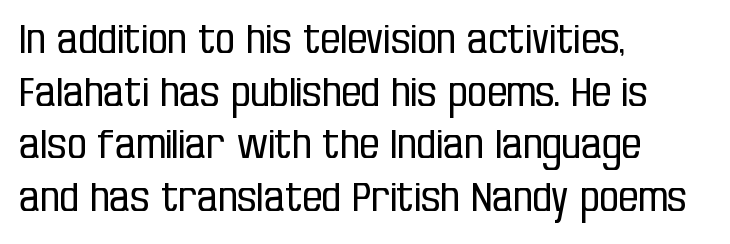
{"serif": "no", "italic": "no", "bold": "no", "weight": "regular", "width": "condensed", "stroke_contrast": "low", "x_height": "large", "monospaced": "no", "underline": "no", "align": "left", "line_spacing": "normal", "line_spacing_ratio": 1.35, "letter_spacing": "normal", "letter_spacing_em": 0.0, "glyph_px": 39}
